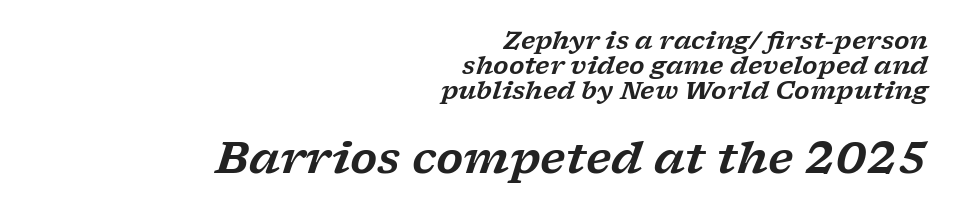
Q: Is the text italic (slanted)? A: Yes, it leans right by about 17 degrees.
Q: Is the typeface a serif or a sans-serif typeface? A: Serif.
Q: Is the text underlined? A: No.
Q: How is the paragraph aligned? A: Right-aligned.
Q: Is the spacing between letters normal or unusually wide? A: Normal.
Q: Is the spacing between lines tight, normal or loose? A: Tight.
Q: Which block of text is set in a larger size, the first (top) or the second (bottom)? A: The second (bottom) one.
Q: Width (condensed, normal, or wide)? A: Wide.
Q: Stroke contrast? A: Low.
Q: x-height? A: Medium.
Q: Monospaced? A: No.
